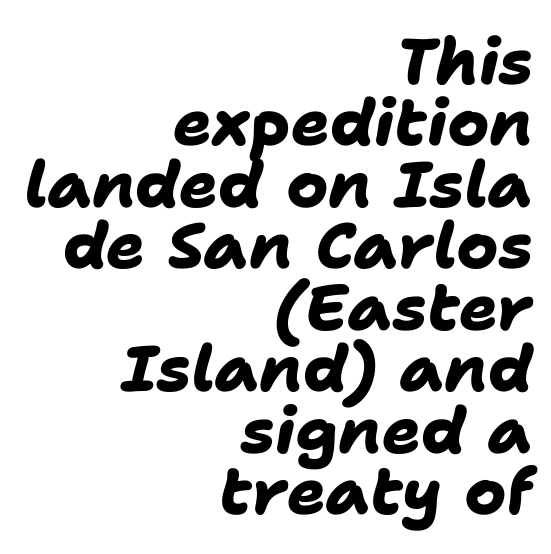
{"serif": "no", "bold": "yes", "weight": "heavy", "width": "normal", "stroke_contrast": "low", "x_height": "medium", "monospaced": "no", "underline": "no", "align": "right", "line_spacing": "tight", "line_spacing_ratio": 0.96, "letter_spacing": "normal", "letter_spacing_em": 0.0, "glyph_px": 64}
